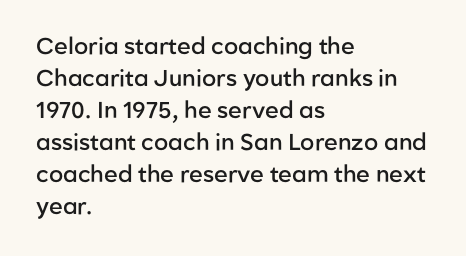
Compared with an ordinary text face, these strokes are moderately heavier — a semibold. Unlike italic type, these characters show no tilt at all. The leading is moderate, giving the passage an even texture. No extra tracking has been applied to these lines.
